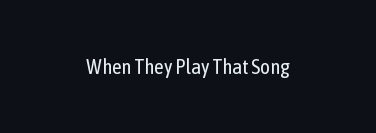
The image shows 21 px text type, upright; set normal letter spacing, not underlined.
